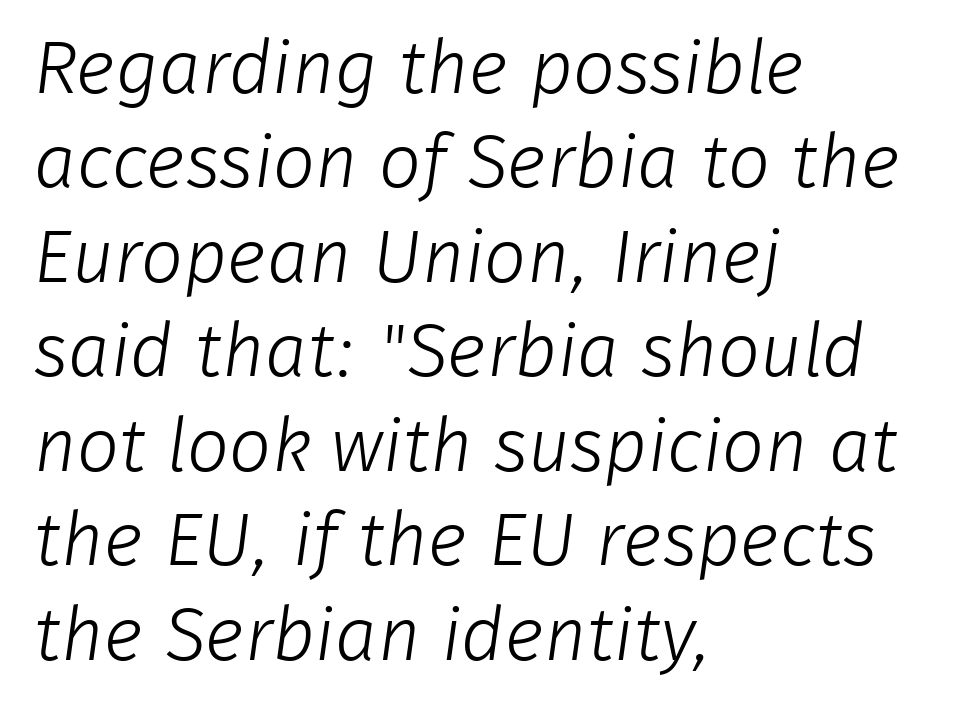
If you measured baseline to baseline, you'd find a middling distance. Is the letter spacing exaggerated? No — it looks like the ordinary default. Vertical stems look standard width or narrower in stroke. This sample has the flowing, uneven cadence of proportional lettering.
